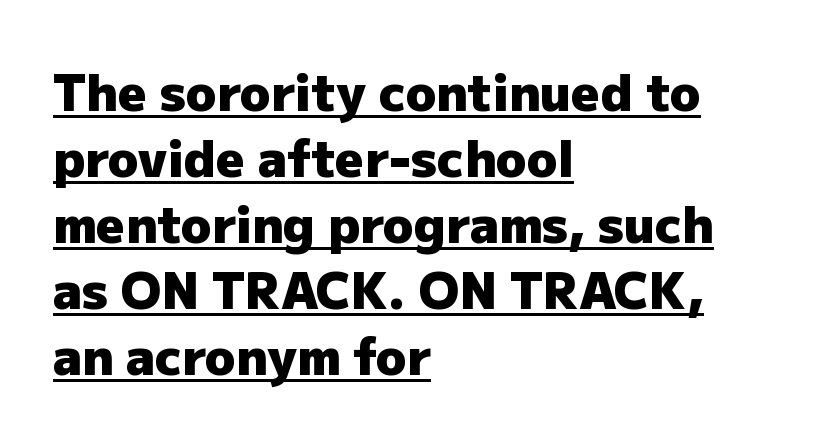
The image shows 50 px heavy sans-serif type, upright; set left-aligned, normal line spacing (1.32x), normal letter spacing, underlined; low stroke contrast and a medium x-height.
